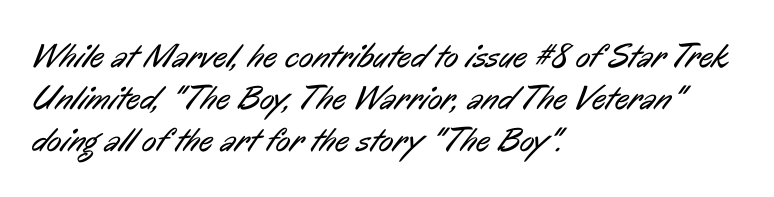
Q: Is the text bold? A: No.
Q: Is the typeface a serif or a sans-serif typeface? A: Sans-serif.
Q: Is the text underlined? A: No.
Q: How is the paragraph aligned? A: Left-aligned.
Q: Is the spacing between letters normal or unusually wide? A: Normal.
Q: Width (condensed, normal, or wide)? A: Condensed.
Q: Stroke contrast? A: Low.
Q: x-height? A: Medium.
Q: Monospaced? A: No.
